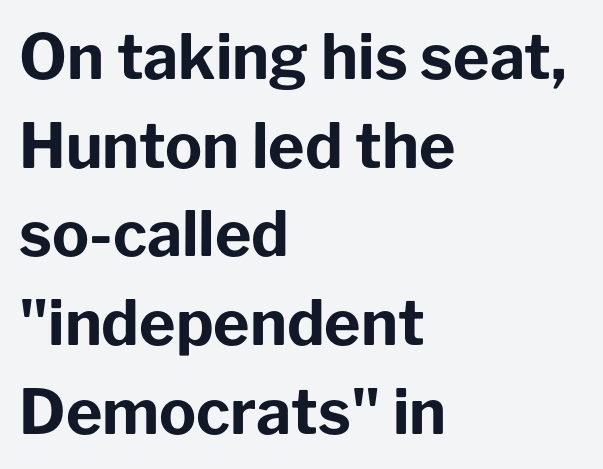
The image shows 62 px bold sans-serif type, upright; set left-aligned, normal line spacing (1.43x), normal letter spacing, not underlined; low stroke contrast and a medium x-height.
